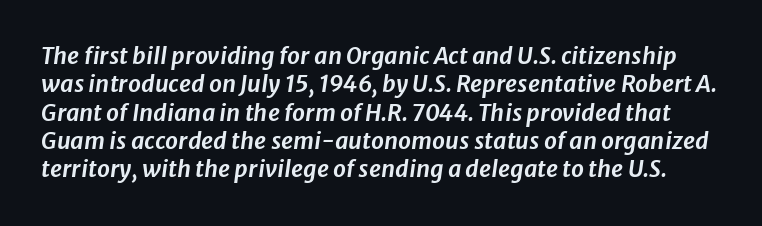
The image shows 23 px text type, italic (leaning right); set line spacing 1.23x, normal letter spacing, not underlined.
